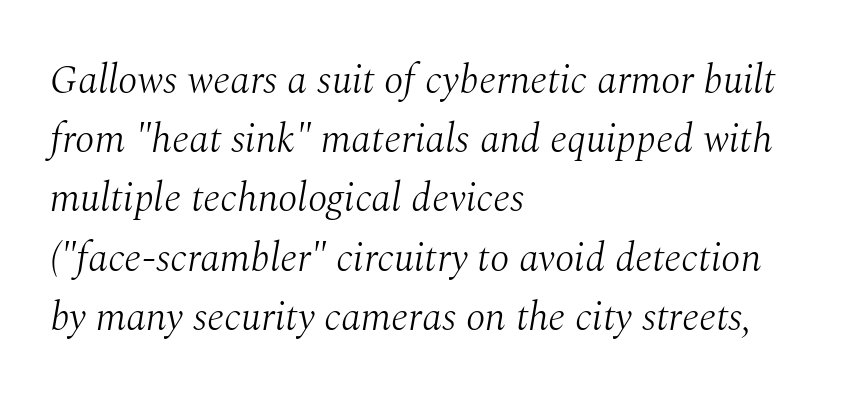
{"serif": "yes", "italic": "yes", "lean": "right", "slant_degrees": 10, "bold": "no", "weight": "light", "width": "normal", "stroke_contrast": "medium", "x_height": "medium", "monospaced": "no", "underline": "no", "align": "left", "line_spacing": "normal", "line_spacing_ratio": 1.48, "letter_spacing": "normal", "letter_spacing_em": 0.0, "glyph_px": 40}
